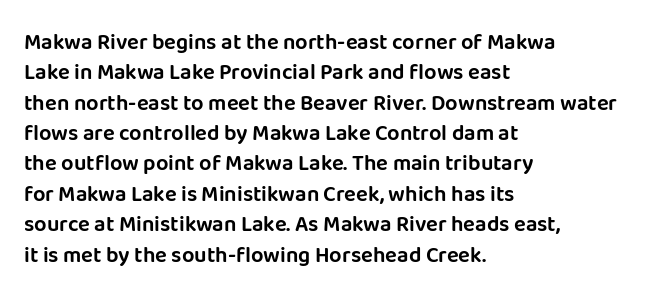
The image shows 22 px text type, upright; set left-aligned, normal line spacing (1.38x), normal letter spacing, not underlined.
